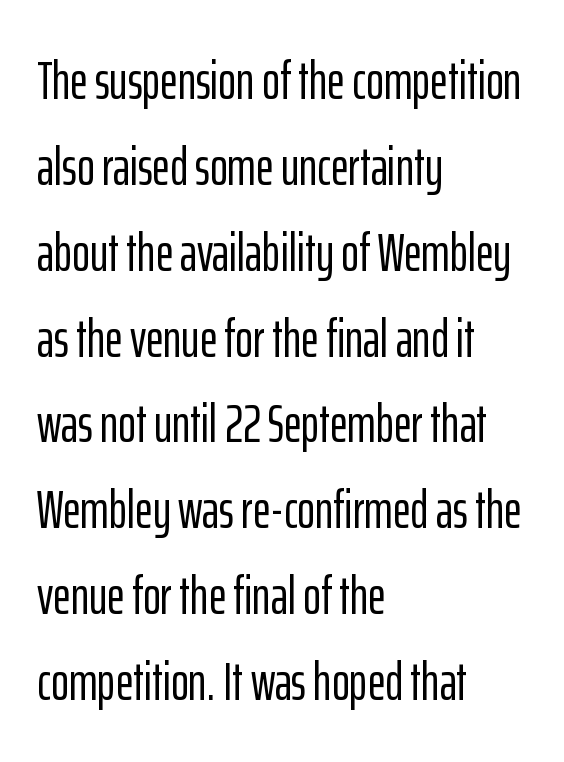
Q: Is the text italic (slanted)? A: No, it is upright.
Q: Is the typeface a serif or a sans-serif typeface? A: Sans-serif.
Q: Is the text underlined? A: No.
Q: How is the paragraph aligned? A: Left-aligned.
Q: Is the spacing between letters normal or unusually wide? A: Normal.
Q: Is the spacing between lines tight, normal or loose? A: Normal.
Q: Width (condensed, normal, or wide)? A: Condensed.
Q: Stroke contrast? A: Low.
Q: x-height? A: Medium.
Q: Monospaced? A: No.
